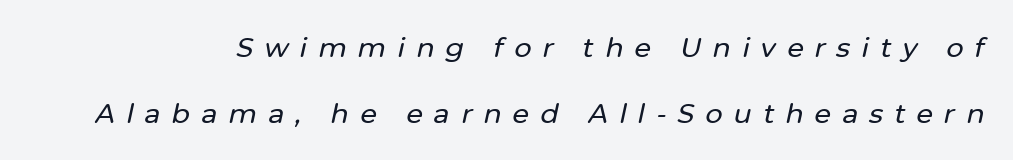
Q: Is the text italic (slanted)? A: Yes, it leans right by about 12 degrees.
Q: Is the text underlined? A: No.
Q: Is the spacing between letters normal or unusually wide? A: Unusually wide.
Q: Is the spacing between lines tight, normal or loose? A: Loose.
